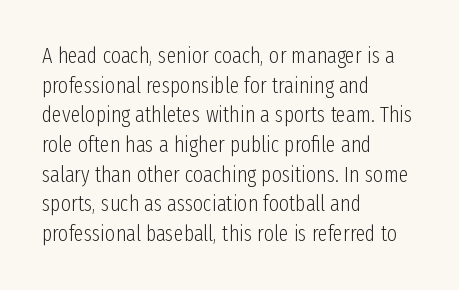
Unmarked baselines from the first word to the last. The designer left line spacing at the default. The rendering anchors every line to the left-hand side. The gaps between neighbouring characters are ordinary and unremarkable. The type sits square on the baseline with zero lean.
